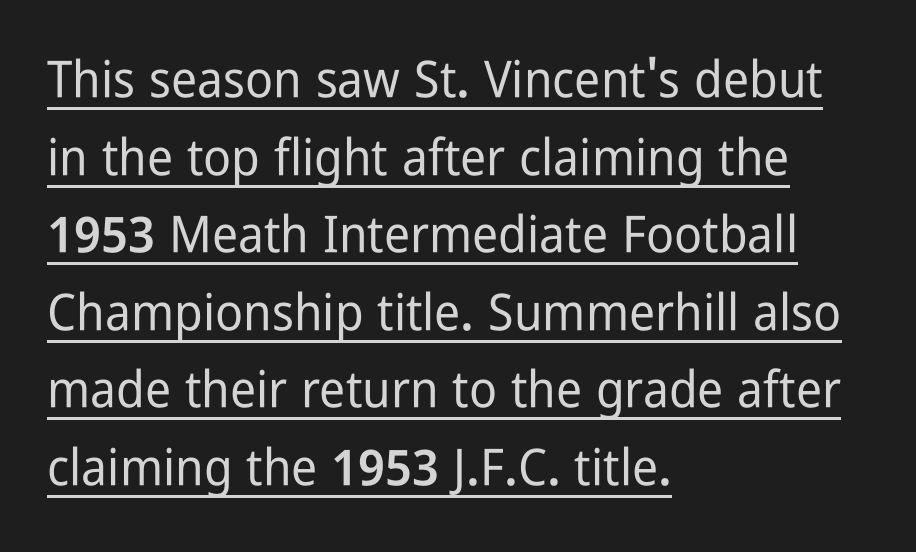
The image shows 51 px condensed sans-serif type, upright; set left-aligned, normal line spacing (1.52x), normal letter spacing, underlined; low stroke contrast and a medium x-height.
